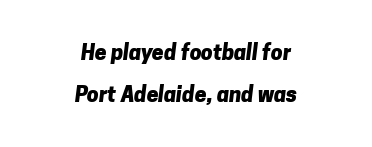
{"bold": "yes", "underline": "no", "align": "center", "line_spacing": "loose", "line_spacing_ratio": 1.99, "letter_spacing": "normal", "letter_spacing_em": 0.0, "glyph_px": 21}
